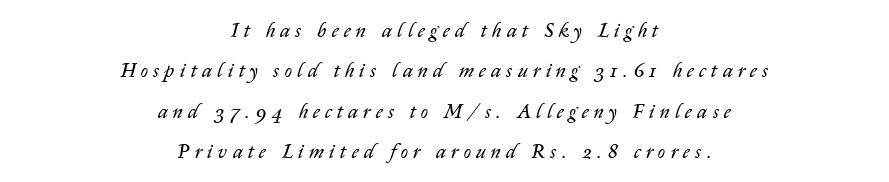
Q: Is the text bold? A: No.
Q: Is the text italic (slanted)? A: Yes, it leans right by about 14 degrees.
Q: Is the text underlined? A: No.
Q: How is the paragraph aligned? A: Centered.
Q: Is the spacing between letters normal or unusually wide? A: Unusually wide.
Q: Is the spacing between lines tight, normal or loose? A: Loose.
